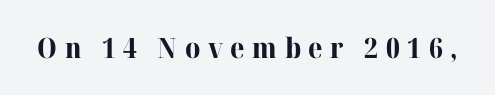
Q: Is the text bold? A: Yes.
Q: Is the text italic (slanted)? A: No, it is upright.
Q: Is the typeface a serif or a sans-serif typeface? A: Serif.
Q: Is the text underlined? A: No.
Q: Is the spacing between letters normal or unusually wide? A: Unusually wide.
Q: Width (condensed, normal, or wide)? A: Normal.
Q: Stroke contrast? A: High.
Q: x-height? A: Medium.
Q: Monospaced? A: No.
